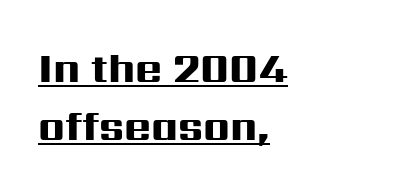
Q: Is the text bold? A: Yes.
Q: Is the text italic (slanted)? A: No, it is upright.
Q: Is the typeface a serif or a sans-serif typeface? A: Sans-serif.
Q: Is the text underlined? A: Yes.
Q: How is the paragraph aligned? A: Left-aligned.
Q: Is the spacing between letters normal or unusually wide? A: Normal.
Q: Is the spacing between lines tight, normal or loose? A: Normal.
Q: Width (condensed, normal, or wide)? A: Wide.
Q: Stroke contrast? A: High.
Q: x-height? A: Medium.
Q: Monospaced? A: No.
